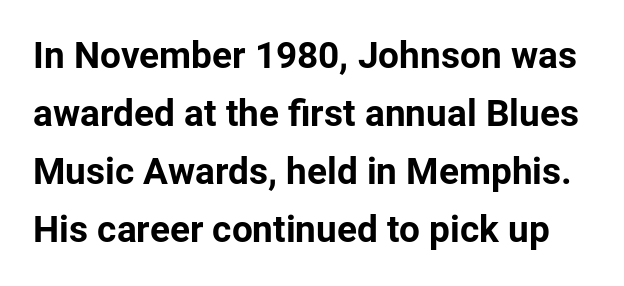
Its strokes are broad and dark, the hallmark of bold type. The designer went with a sans here, leaving each stem footless. The area under the type is left untouched. These lines keep a tight, regular rhythm from letter to letter.
